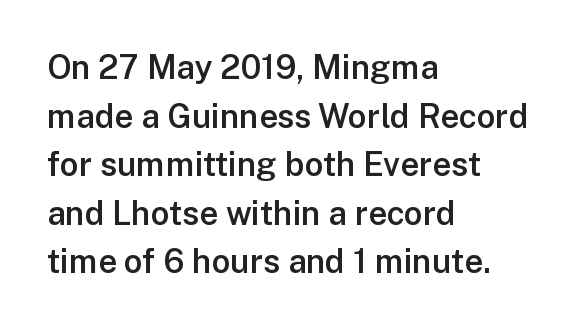
{"serif": "no", "italic": "no", "bold": "semi", "weight": "semibold", "width": "normal", "stroke_contrast": "low", "x_height": "medium", "monospaced": "no", "underline": "no", "align": "left", "line_spacing": "normal", "line_spacing_ratio": 1.47, "letter_spacing": "normal", "letter_spacing_em": 0.0, "glyph_px": 33}
